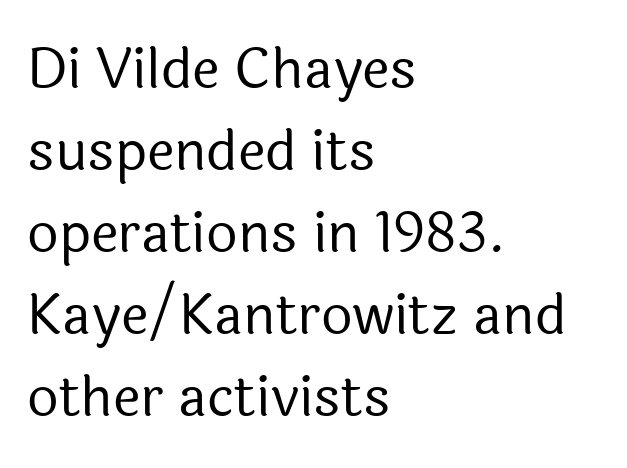
You could call the tracking neutral — neither tight nor loose. This sample uses an upright cut, with every glyph sitting square on the baseline. Every row of glyphs begins at an identical x-position on the left. Check where the strokes stop: nothing finishes them off — pure sans. Beneath every word, the page is bare. The characters are drawn with everyday or finer stroke widths.
